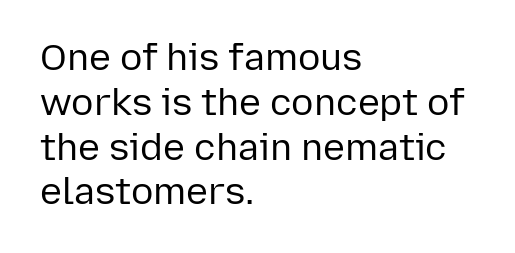
The image shows 37 px regular-weight sans-serif type, upright; set left-aligned, line spacing 1.21x, normal letter spacing, not underlined; low stroke contrast and a medium x-height.
